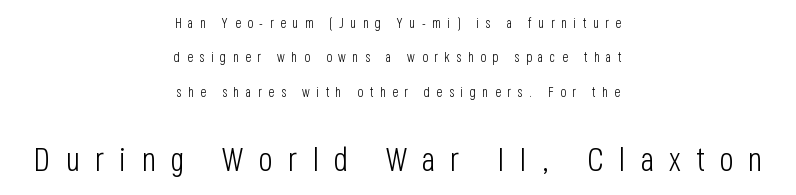
Q: Is the text bold? A: No.
Q: Is the text italic (slanted)? A: No, it is upright.
Q: Is the typeface a serif or a sans-serif typeface? A: Sans-serif.
Q: Is the text underlined? A: No.
Q: How is the paragraph aligned? A: Centered.
Q: Is the spacing between letters normal or unusually wide? A: Unusually wide.
Q: Is the spacing between lines tight, normal or loose? A: Loose.
Q: Which block of text is set in a larger size, the first (top) or the second (bottom)? A: The second (bottom) one.
Q: Width (condensed, normal, or wide)? A: Condensed.
Q: Stroke contrast? A: Low.
Q: x-height? A: Large.
Q: Monospaced? A: No.
